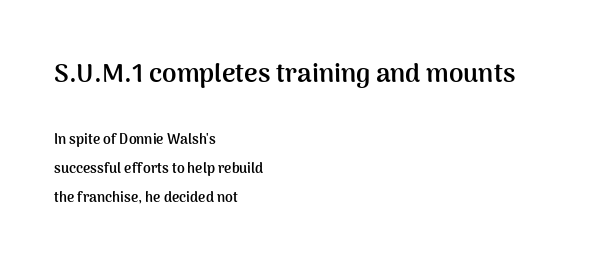
{"italic": "no", "bold": "yes", "underline": "no", "align": "left", "line_spacing": "loose", "line_spacing_ratio": 2.06, "letter_spacing": "normal", "letter_spacing_em": 0.0, "larger_block": "first", "size_ratio": 1.86, "glyph_px": 26}
